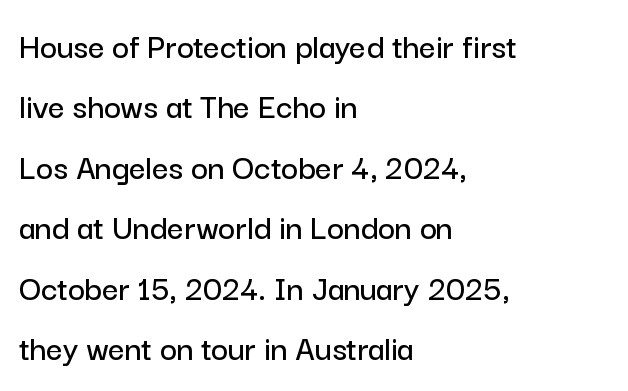
Q: Is the text italic (slanted)? A: No, it is upright.
Q: Is the typeface a serif or a sans-serif typeface? A: Sans-serif.
Q: Is the text underlined? A: No.
Q: How is the paragraph aligned? A: Left-aligned.
Q: Is the spacing between letters normal or unusually wide? A: Normal.
Q: Is the spacing between lines tight, normal or loose? A: Normal.
Q: Width (condensed, normal, or wide)? A: Normal.
Q: Stroke contrast? A: Low.
Q: x-height? A: Medium.
Q: Monospaced? A: No.
